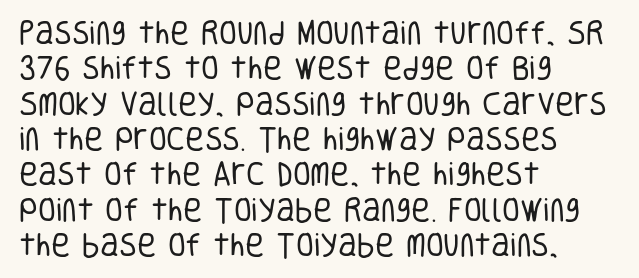
The image shows 26 px text type, upright; set left-aligned, normal line spacing (1.36x), normal letter spacing, not underlined.
